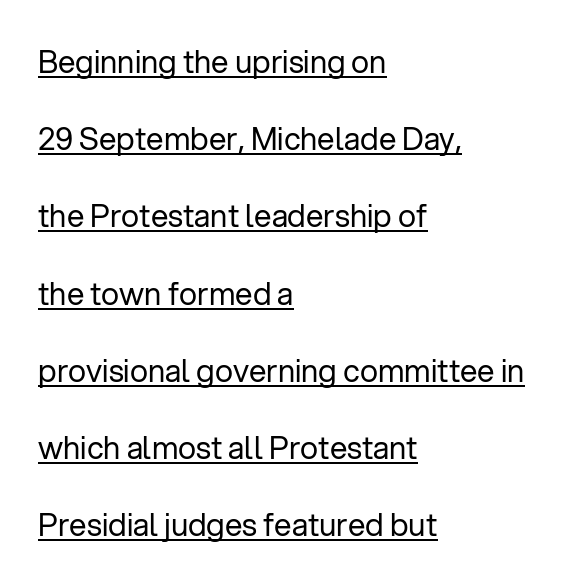
{"serif": "no", "italic": "no", "bold": "no", "weight": "regular", "width": "normal", "stroke_contrast": "low", "x_height": "medium", "monospaced": "no", "underline": "yes", "align": "left", "line_spacing": "loose", "line_spacing_ratio": 2.49, "letter_spacing": "normal", "letter_spacing_em": 0.0, "glyph_px": 31}
